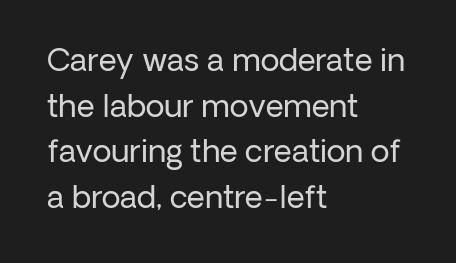
Q: Is the text bold? A: No.
Q: Is the text italic (slanted)? A: No, it is upright.
Q: Is the typeface a serif or a sans-serif typeface? A: Sans-serif.
Q: Is the text underlined? A: No.
Q: How is the paragraph aligned? A: Left-aligned.
Q: Is the spacing between letters normal or unusually wide? A: Normal.
Q: Is the spacing between lines tight, normal or loose? A: Normal.
Q: Width (condensed, normal, or wide)? A: Normal.
Q: Stroke contrast? A: Low.
Q: x-height? A: Medium.
Q: Monospaced? A: No.
